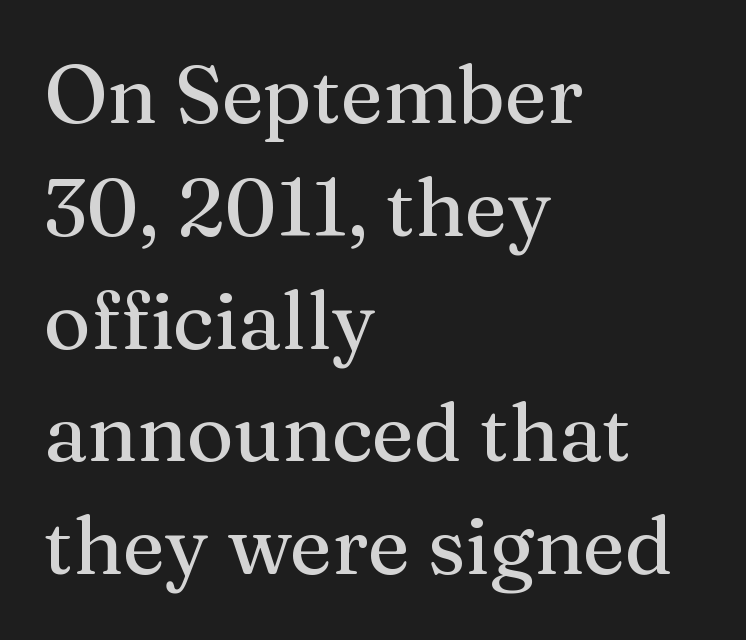
The image shows 80 px serif type, upright; set left-aligned, normal line spacing (1.41x), normal letter spacing, not underlined; medium stroke contrast and a medium x-height.
